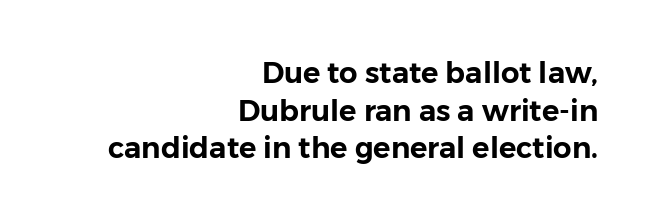
{"serif": "no", "italic": "no", "width": "normal", "stroke_contrast": "low", "x_height": "medium", "monospaced": "no", "underline": "no", "align": "right", "line_spacing": "normal", "line_spacing_ratio": 1.3, "letter_spacing": "normal", "letter_spacing_em": 0.0, "glyph_px": 29}
